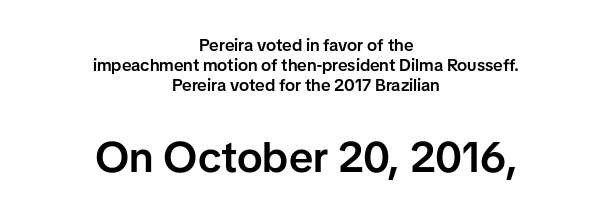
{"serif": "no", "italic": "no", "bold": "semi", "weight": "semibold", "width": "normal", "stroke_contrast": "low", "x_height": "medium", "monospaced": "no", "underline": "no", "align": "center", "line_spacing_ratio": 1.19, "letter_spacing": "normal", "letter_spacing_em": 0.0, "larger_block": "second", "size_ratio": 2.53, "glyph_px": 43}
